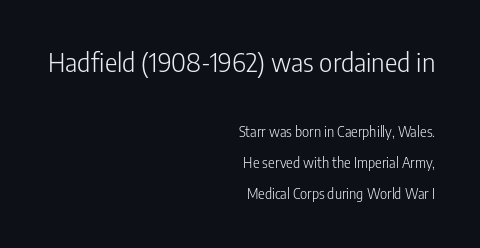
{"italic": "no", "bold": "no", "underline": "no", "align": "right", "line_spacing": "loose", "line_spacing_ratio": 2.18, "letter_spacing": "normal", "letter_spacing_em": 0.0, "larger_block": "first", "size_ratio": 1.86, "glyph_px": 26}
